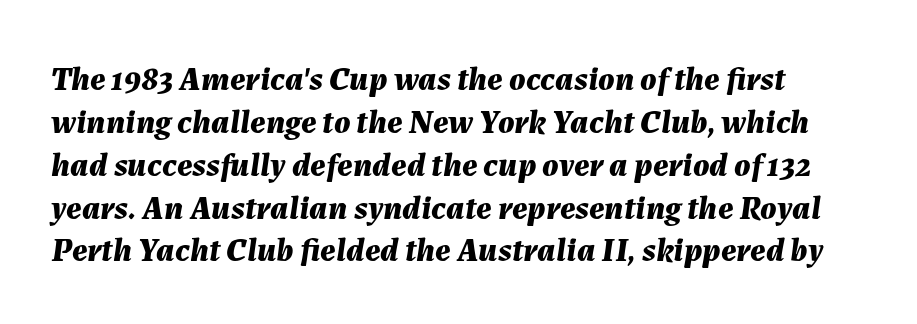
The image shows 34 px bold type, italic (leaning right); set normal line spacing (1.26x), normal letter spacing, not underlined; medium stroke contrast and a medium x-height.
